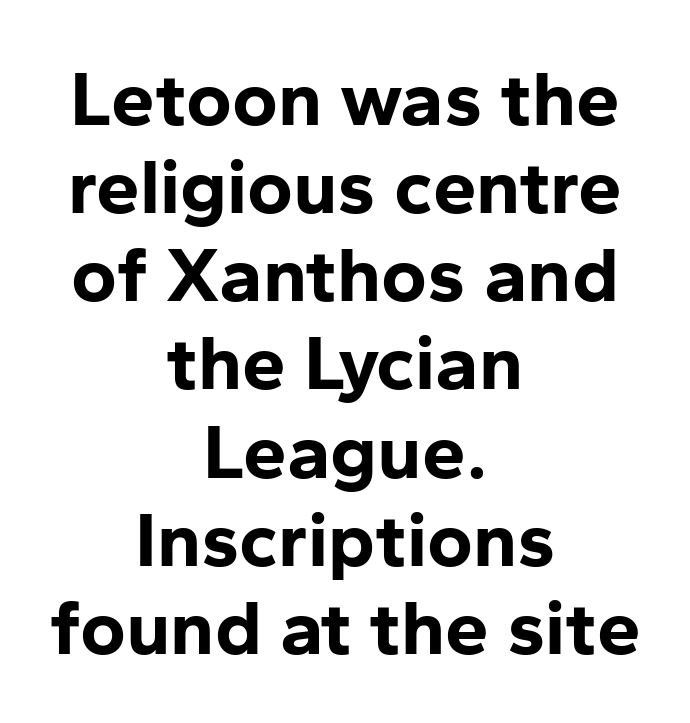
Posture: straight, roman, zero tilt. The setting favours the middle, as headings and verse often do. Proportional: the letters do not fall into vertical columns. The horizontal fit of the characters is conventional and even. One glance says dense: line gaps are narrower than usual. Underlining? Definitely not there.
